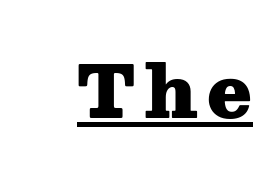
Each line of the rendering has a horizontal stroke beneath the glyphs. The rendering uses natural spacing where letterforms have individual widths. Stroke terminals: seriffed. Strong, thick strokes mark this as bold type.
